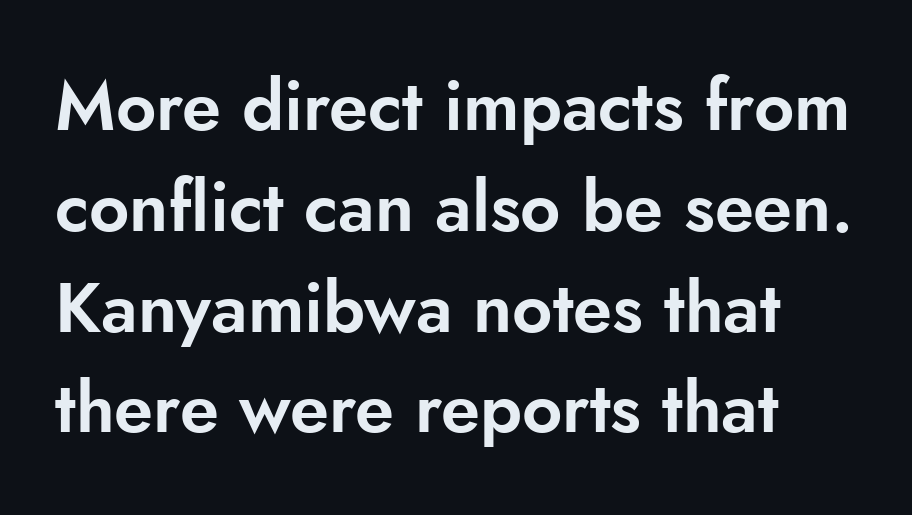
Q: Is the text italic (slanted)? A: No, it is upright.
Q: Is the typeface a serif or a sans-serif typeface? A: Sans-serif.
Q: Is the text underlined? A: No.
Q: Is the spacing between letters normal or unusually wide? A: Normal.
Q: Is the spacing between lines tight, normal or loose? A: Normal.
Q: Width (condensed, normal, or wide)? A: Normal.
Q: Stroke contrast? A: Low.
Q: x-height? A: Small.
Q: Monospaced? A: No.
